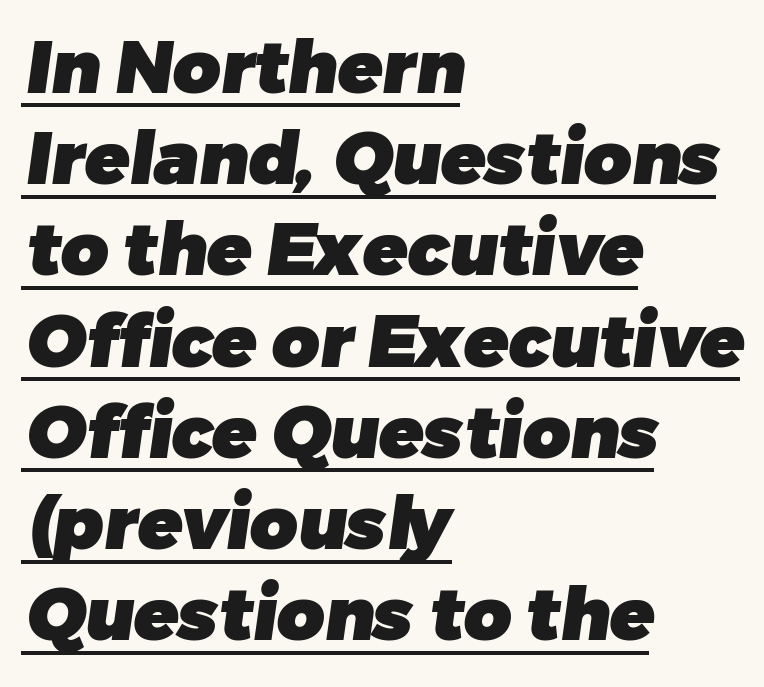
{"serif": "no", "bold": "yes", "weight": "heavy", "width": "normal", "stroke_contrast": "low", "x_height": "medium", "monospaced": "no", "underline": "yes", "align": "left", "line_spacing": "normal", "line_spacing_ratio": 1.25, "letter_spacing": "normal", "letter_spacing_em": 0.0, "glyph_px": 73}
